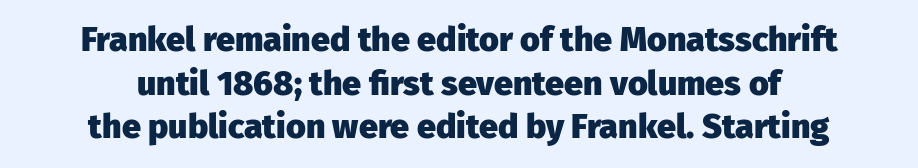
{"serif": "no", "italic": "no", "bold": "yes", "weight": "heavy", "width": "normal", "stroke_contrast": "low", "x_height": "medium", "monospaced": "no", "underline": "no", "align": "center", "line_spacing": "normal", "line_spacing_ratio": 1.28, "letter_spacing": "normal", "letter_spacing_em": 0.0, "glyph_px": 34}
